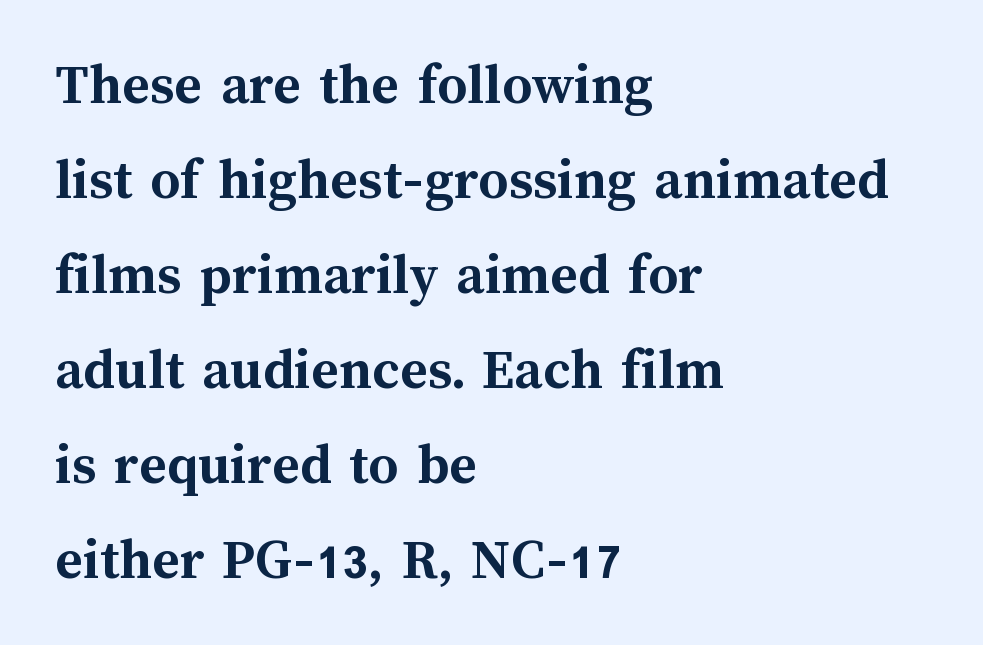
{"italic": "no", "bold": "yes", "weight": "semibold", "width": "normal", "stroke_contrast": "medium", "x_height": "medium", "monospaced": "no", "underline": "no", "align": "left", "line_spacing": "normal", "line_spacing_ratio": 1.61, "letter_spacing": "normal", "letter_spacing_em": 0.0, "glyph_px": 59}
